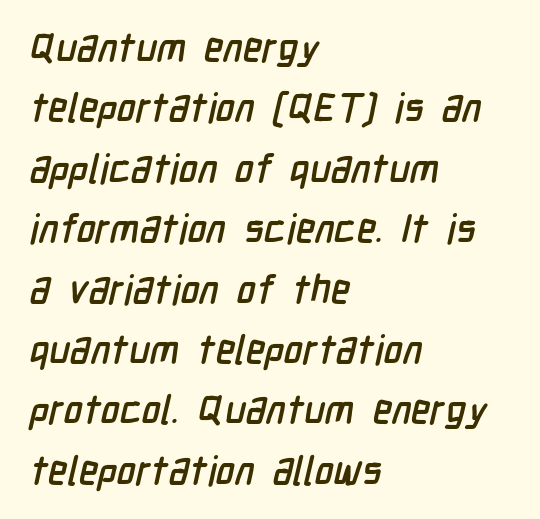
{"serif": "no", "width": "condensed", "stroke_contrast": "low", "x_height": "medium", "monospaced": "no", "underline": "no", "align": "left", "line_spacing": "normal", "line_spacing_ratio": 1.51, "letter_spacing": "normal", "letter_spacing_em": 0.0, "glyph_px": 40}
